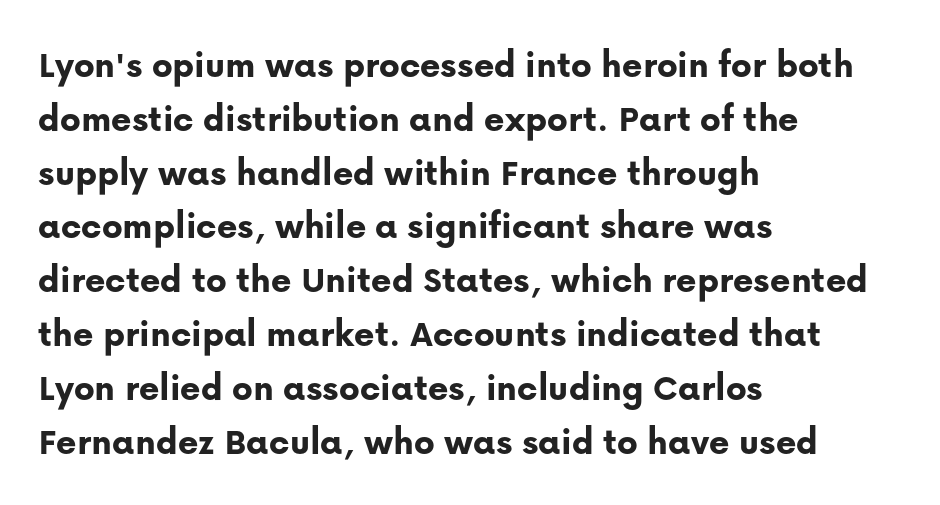
{"serif": "no", "italic": "no", "bold": "yes", "weight": "bold", "width": "normal", "stroke_contrast": "low", "x_height": "medium", "monospaced": "no", "underline": "no", "align": "left", "line_spacing": "normal", "line_spacing_ratio": 1.38, "letter_spacing": "normal", "letter_spacing_em": 0.0, "glyph_px": 39}
